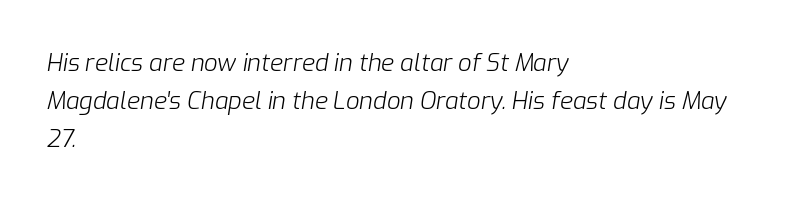
Layout note: lines flush left. Stems here are at most as thick as an everyday book face. The whole block is typeset with a tilt. These lines sit exactly where default settings would place them. Descenders hang freely into open space.
